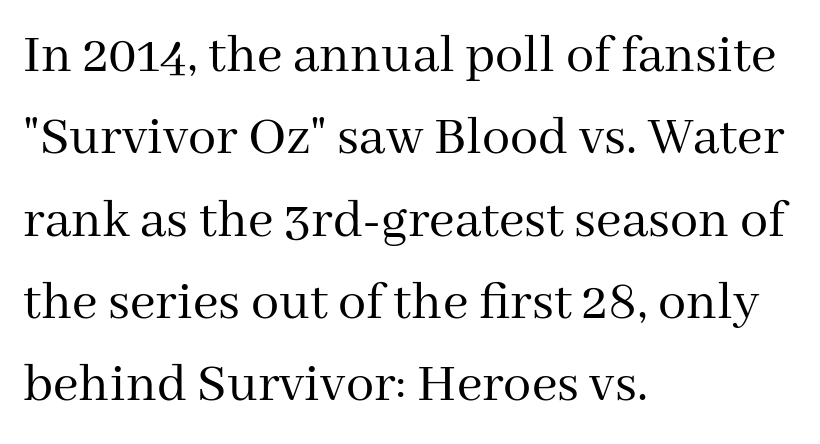
Q: Is the text bold? A: No.
Q: Is the text italic (slanted)? A: No, it is upright.
Q: Is the typeface a serif or a sans-serif typeface? A: Serif.
Q: Is the text underlined? A: No.
Q: How is the paragraph aligned? A: Left-aligned.
Q: Is the spacing between letters normal or unusually wide? A: Normal.
Q: Is the spacing between lines tight, normal or loose? A: Normal.
Q: Width (condensed, normal, or wide)? A: Normal.
Q: Stroke contrast? A: Medium.
Q: x-height? A: Medium.
Q: Monospaced? A: No.
